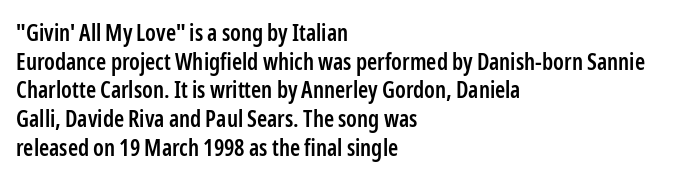
The specimen omits any rule beneath the text block's lines. The type sits square on the baseline with zero lean. This block has exactly the height ordinary leading produces. Does extra space separate the letters? No, they use regular spacing.
